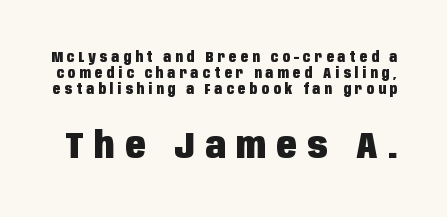
{"serif": "no", "italic": "no", "bold": "yes", "weight": "heavy", "width": "condensed", "stroke_contrast": "low", "x_height": "large", "monospaced": "no", "underline": "no", "line_spacing": "tight", "line_spacing_ratio": 1.15, "letter_spacing": "wide", "letter_spacing_em": 0.29, "larger_block": "second", "size_ratio": 2.64, "glyph_px": 37}
